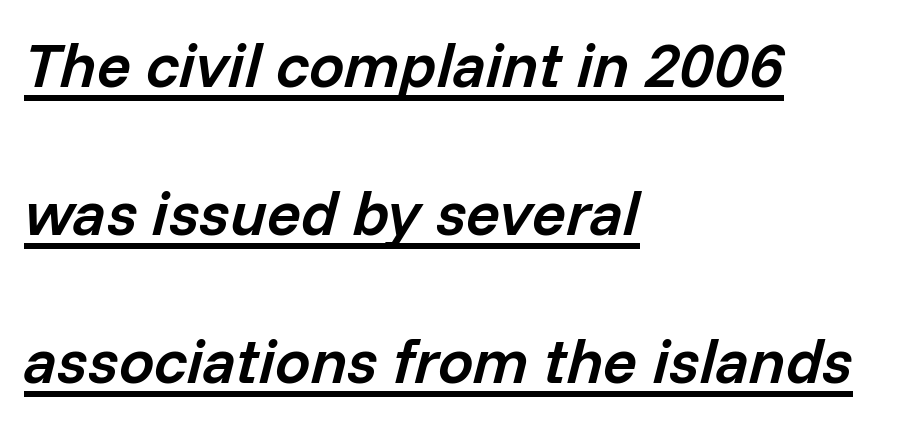
Q: Is the text bold? A: Semi-bold.
Q: Is the text italic (slanted)? A: Yes, it leans right by about 14 degrees.
Q: Is the text underlined? A: Yes.
Q: How is the paragraph aligned? A: Left-aligned.
Q: Is the spacing between letters normal or unusually wide? A: Normal.
Q: Is the spacing between lines tight, normal or loose? A: Loose.
Q: Width (condensed, normal, or wide)? A: Normal.
Q: Stroke contrast? A: Low.
Q: x-height? A: Medium.
Q: Monospaced? A: No.
